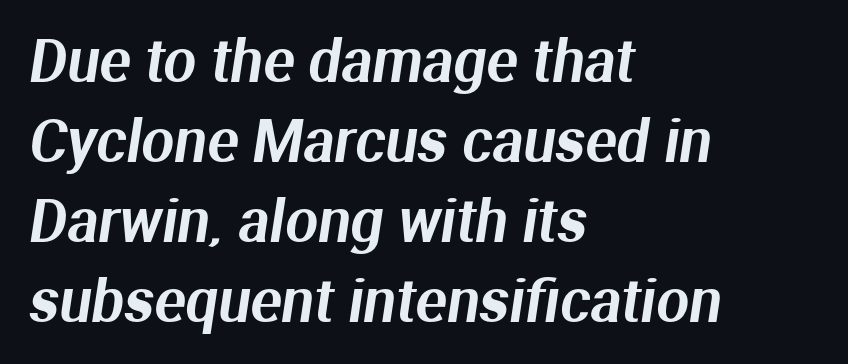
Each row of text sits above clean, open space. No extra tracking has been applied to these lines. You could not count columns in this text — the font is proportionally spaced. Which margin do the lines hug? The left one — the right edge is uneven. Leading matches the norm, producing a regular column.
